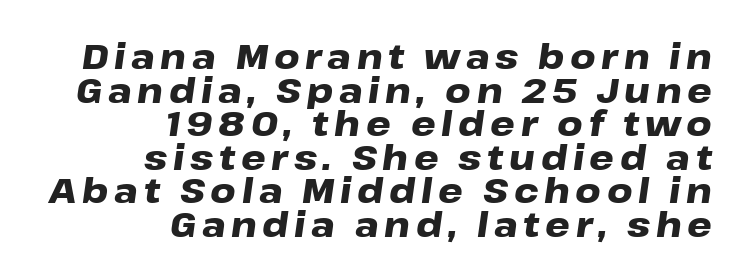
{"italic": "yes", "lean": "right", "slant_degrees": 8, "bold": "yes", "weight": "heavy", "width": "wide", "stroke_contrast": "low", "x_height": "medium", "monospaced": "no", "underline": "no", "align": "right", "line_spacing": "tight", "line_spacing_ratio": 0.96, "glyph_px": 35}
